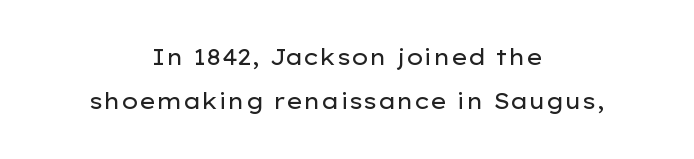
The image shows 22 px text type, upright; set centered, loose line spacing (2.01x), normal letter spacing, not underlined.
